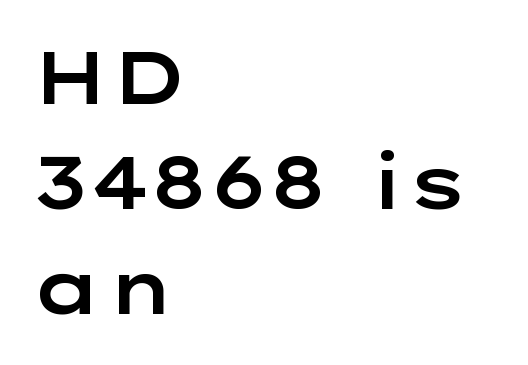
{"serif": "no", "italic": "no", "width": "wide", "stroke_contrast": "low", "x_height": "medium", "monospaced": "no", "underline": "no", "align": "left", "line_spacing": "normal", "line_spacing_ratio": 1.44, "letter_spacing": "normal", "letter_spacing_em": 0.0, "glyph_px": 73}
